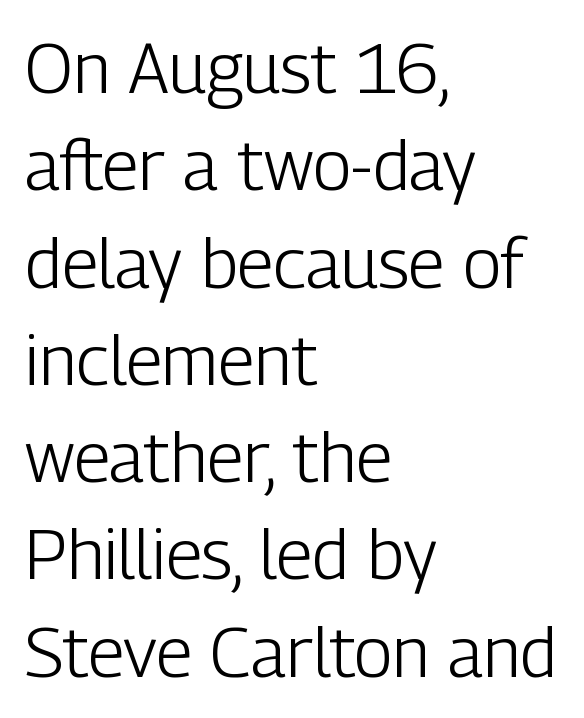
{"serif": "no", "italic": "no", "bold": "no", "weight": "light", "width": "condensed", "stroke_contrast": "low", "x_height": "medium", "monospaced": "no", "underline": "no", "align": "left", "line_spacing": "normal", "line_spacing_ratio": 1.39, "letter_spacing": "normal", "letter_spacing_em": 0.0, "glyph_px": 70}
